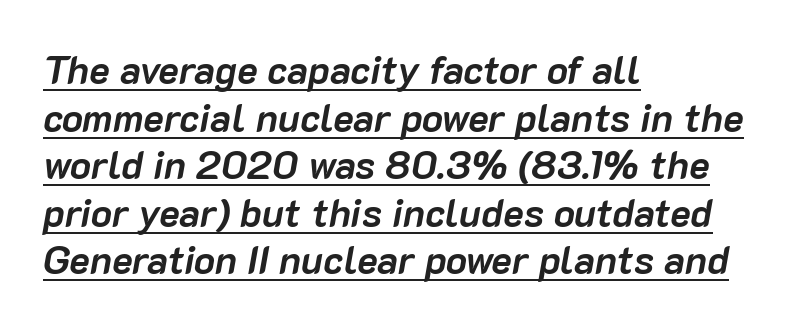
Students, observe the line beneath the letters — that is underlining. Each letter keeps its own natural width here, so spacing adapts to shape. There is no visible air inserted between adjacent glyphs. Horizontal alignment here is leftward, the default for most running prose. Emphasis by weight is at full strength: bold.
